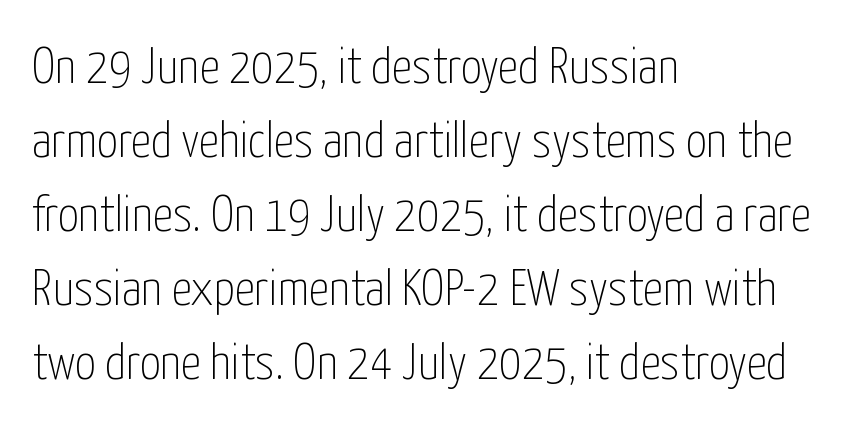
Q: Is the text bold? A: No.
Q: Is the text italic (slanted)? A: No, it is upright.
Q: Is the typeface a serif or a sans-serif typeface? A: Sans-serif.
Q: Is the text underlined? A: No.
Q: How is the paragraph aligned? A: Left-aligned.
Q: Is the spacing between letters normal or unusually wide? A: Normal.
Q: Is the spacing between lines tight, normal or loose? A: Normal.
Q: Width (condensed, normal, or wide)? A: Condensed.
Q: Stroke contrast? A: Low.
Q: x-height? A: Medium.
Q: Monospaced? A: No.
